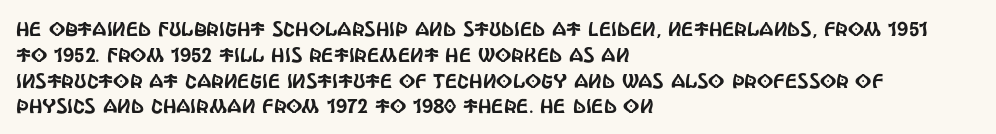
The image shows 20 px text type, upright; set left-aligned, normal line spacing (1.29x), normal letter spacing, not underlined.
